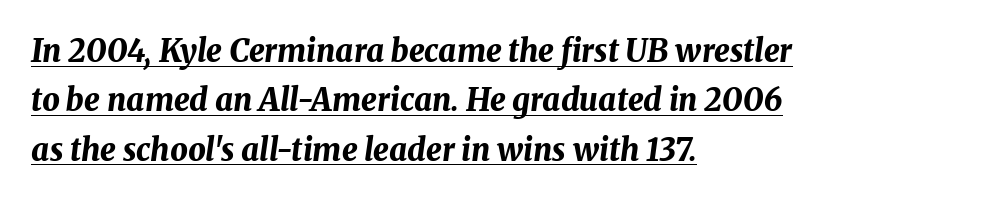
Q: Is the text bold? A: Yes.
Q: Is the text italic (slanted)? A: Yes, it leans right by about 8 degrees.
Q: Is the text underlined? A: Yes.
Q: How is the paragraph aligned? A: Left-aligned.
Q: Is the spacing between letters normal or unusually wide? A: Normal.
Q: Is the spacing between lines tight, normal or loose? A: Normal.
Q: Width (condensed, normal, or wide)? A: Normal.
Q: Stroke contrast? A: Medium.
Q: x-height? A: Medium.
Q: Monospaced? A: No.
